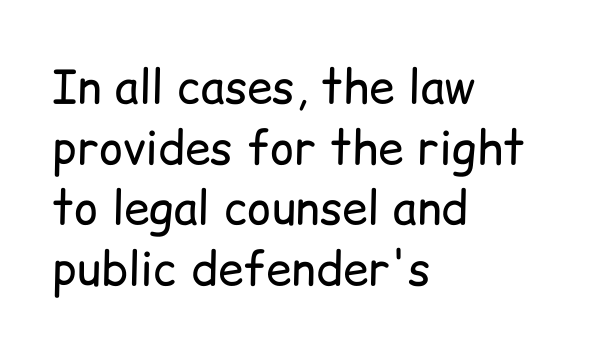
{"serif": "no", "italic": "no", "bold": "no", "weight": "regular", "width": "normal", "stroke_contrast": "low", "x_height": "medium", "monospaced": "no", "underline": "no", "align": "left", "line_spacing": "normal", "line_spacing_ratio": 1.32, "letter_spacing": "normal", "letter_spacing_em": 0.0, "glyph_px": 46}
